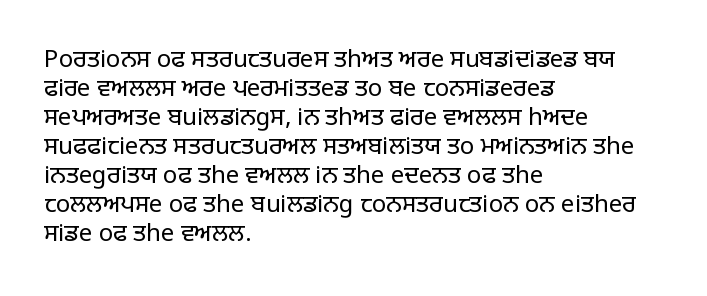
Q: Is the text bold? A: No.
Q: Is the text italic (slanted)? A: No, it is upright.
Q: Is the text underlined? A: No.
Q: How is the paragraph aligned? A: Left-aligned.
Q: Is the spacing between letters normal or unusually wide? A: Normal.
